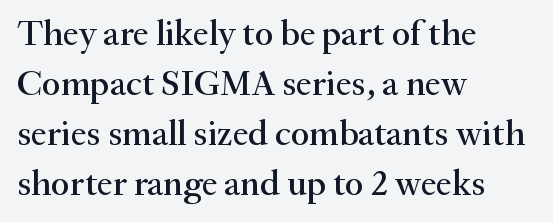
Q: Is the text italic (slanted)? A: No, it is upright.
Q: Is the typeface a serif or a sans-serif typeface? A: Serif.
Q: Is the text underlined? A: No.
Q: How is the paragraph aligned? A: Left-aligned.
Q: Is the spacing between letters normal or unusually wide? A: Normal.
Q: Is the spacing between lines tight, normal or loose? A: Normal.
Q: Width (condensed, normal, or wide)? A: Normal.
Q: Stroke contrast? A: Medium.
Q: x-height? A: Small.
Q: Monospaced? A: No.
